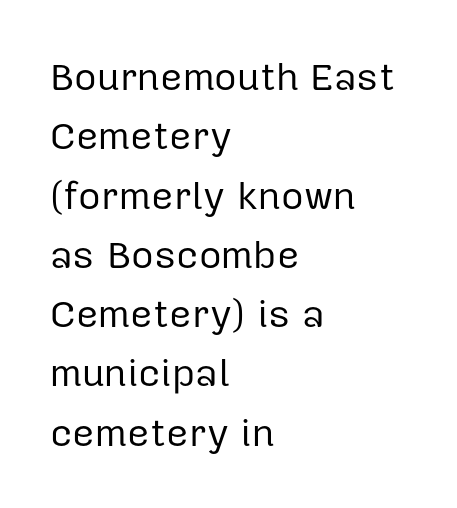
Letters have the restrained weight of plain body copy at most. Grotesque or geometric, the face here clearly has no serifs. Think of a printed novel: that variable character pitch is what you see here. This is roman type, the default non-slanted kind.
